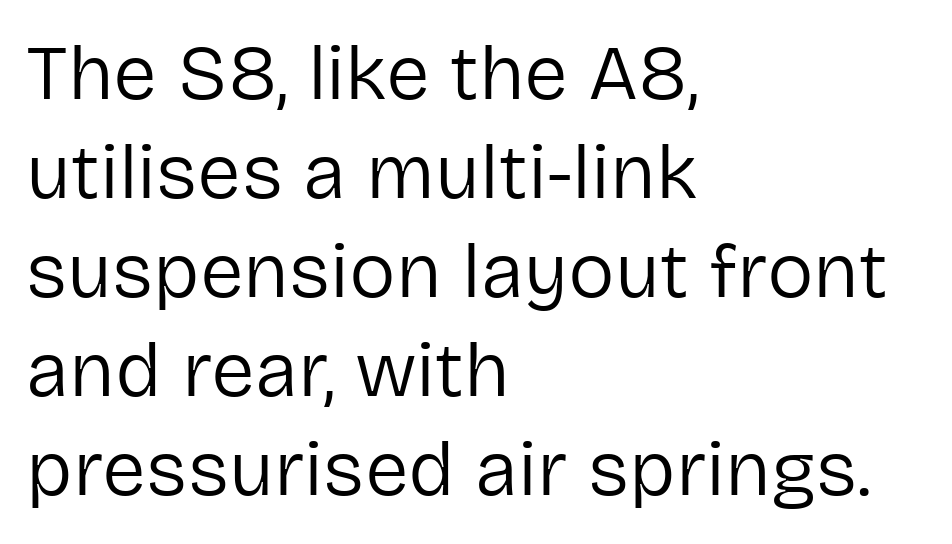
Does extra space separate the letters? No, they use regular spacing. The lines are quadded left. Leading: standard. The font sits on the lighter half of the weight spectrum, regular included.
